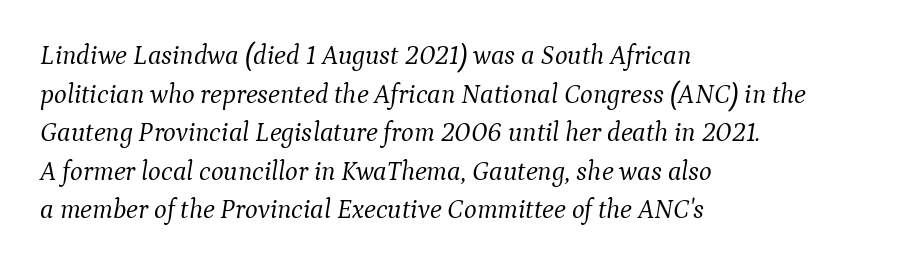
{"italic": "yes", "lean": "right", "slant_degrees": 9, "bold": "no", "underline": "no", "align": "left", "line_spacing": "normal", "line_spacing_ratio": 1.43, "letter_spacing": "normal", "letter_spacing_em": 0.0, "glyph_px": 27}
